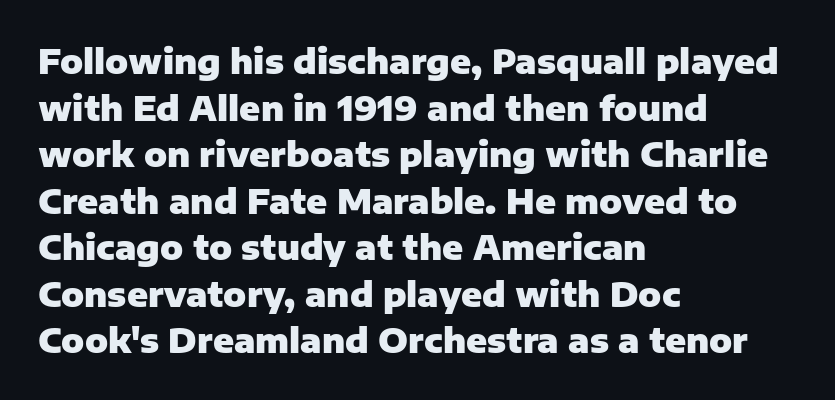
The image shows 34 px heavy sans-serif type, upright; set left-aligned, normal line spacing (1.37x), normal letter spacing, not underlined; low stroke contrast and a medium x-height.
